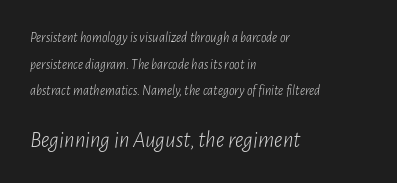
The image shows 23 px text type, italic (leaning right); set left-aligned, loose line spacing (1.9x), normal letter spacing, not underlined; the second (bottom) block is 1.64x larger.
